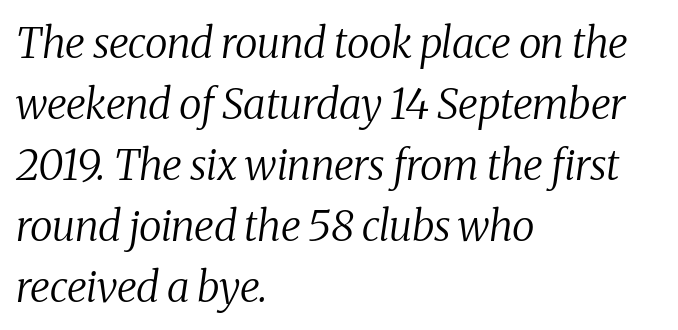
Q: Is the text bold? A: No.
Q: Is the text italic (slanted)? A: Yes, it leans right by about 8 degrees.
Q: Is the typeface a serif or a sans-serif typeface? A: Serif.
Q: Is the text underlined? A: No.
Q: How is the paragraph aligned? A: Left-aligned.
Q: Is the spacing between letters normal or unusually wide? A: Normal.
Q: Is the spacing between lines tight, normal or loose? A: Normal.
Q: Width (condensed, normal, or wide)? A: Normal.
Q: Stroke contrast? A: Medium.
Q: x-height? A: Medium.
Q: Monospaced? A: No.
